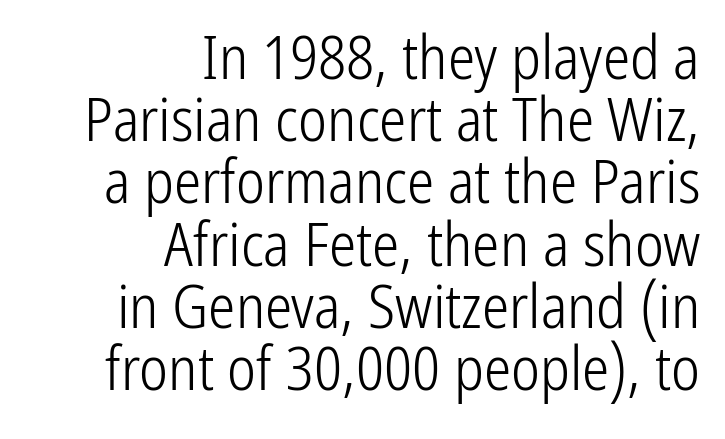
The face used here is proportionally spaced, like ordinary book or web type. Weight: regular or lighter. Only glyphs here, with clear space below each row. Successive baselines arrive quickly, one right under another. Each letter's strokes conclude bluntly, with no projecting serifs.
